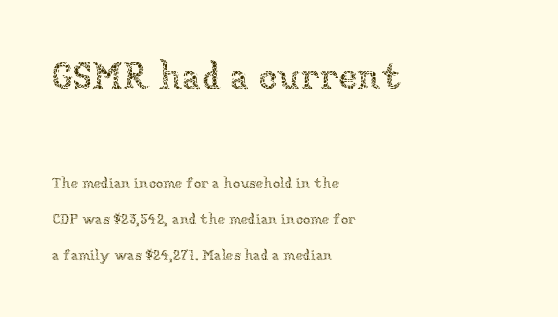
Q: Is the text bold? A: No.
Q: Is the text italic (slanted)? A: No, it is upright.
Q: Is the text underlined? A: No.
Q: How is the paragraph aligned? A: Left-aligned.
Q: Is the spacing between letters normal or unusually wide? A: Normal.
Q: Is the spacing between lines tight, normal or loose? A: Loose.
Q: Which block of text is set in a larger size, the first (top) or the second (bottom)? A: The first (top) one.
Q: Width (condensed, normal, or wide)? A: Normal.
Q: Stroke contrast? A: Low.
Q: x-height? A: Medium.
Q: Monospaced? A: No.
